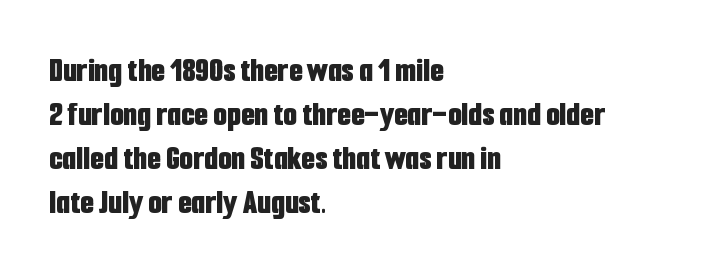
These lines are composed in type without serifs. The typography opts for an upright posture over an oblique one. Look at the tracking — it's just the regular setting, nothing added. The strip under each line holds only bare page. This sample is left-justified, so line endings fall wherever the words run out.
